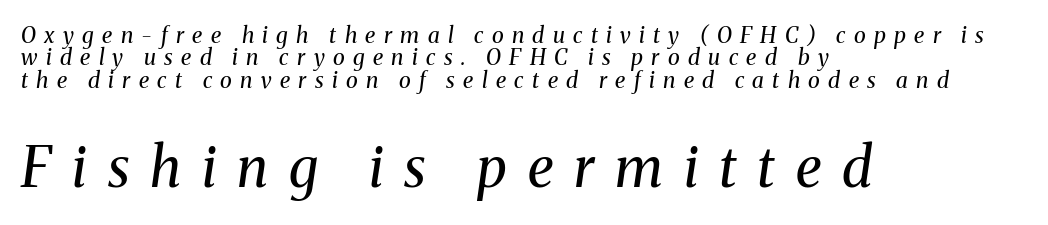
{"serif": "yes", "italic": "yes", "lean": "right", "slant_degrees": 8, "bold": "no", "weight": "regular", "width": "normal", "stroke_contrast": "medium", "x_height": "medium", "monospaced": "no", "underline": "no", "align": "left", "line_spacing": "tight", "line_spacing_ratio": 1.02, "letter_spacing": "wide", "letter_spacing_em": 0.38, "larger_block": "second", "size_ratio": 2.5, "glyph_px": 55}
